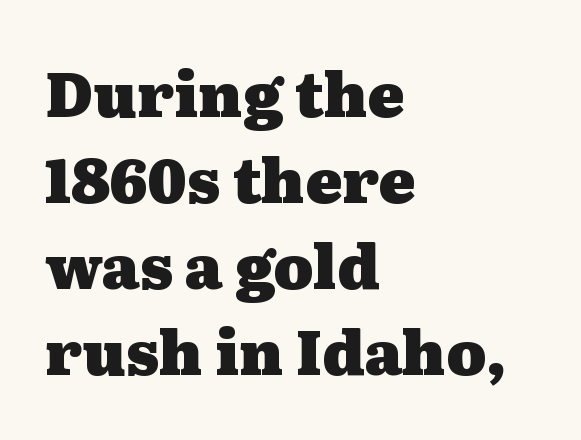
{"serif": "yes", "italic": "no", "bold": "yes", "weight": "heavy", "width": "wide", "stroke_contrast": "medium", "x_height": "medium", "monospaced": "no", "underline": "no", "align": "left", "line_spacing": "normal", "line_spacing_ratio": 1.41, "letter_spacing": "normal", "letter_spacing_em": 0.0, "glyph_px": 61}
